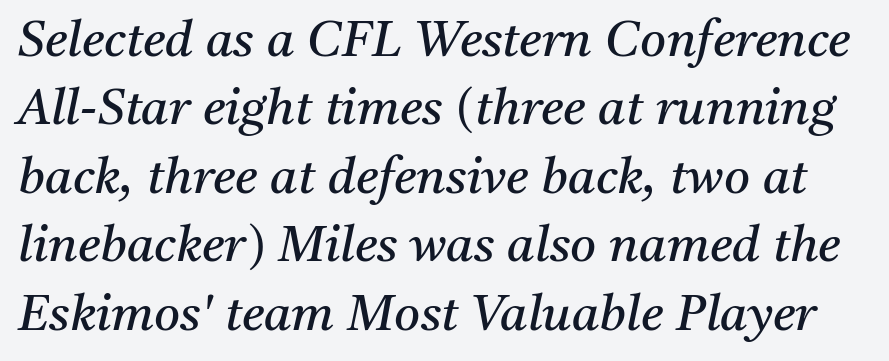
The image shows 50 px regular-weight serif type, italic (leaning right); set normal line spacing (1.37x), normal letter spacing, not underlined; medium stroke contrast and a medium x-height.
